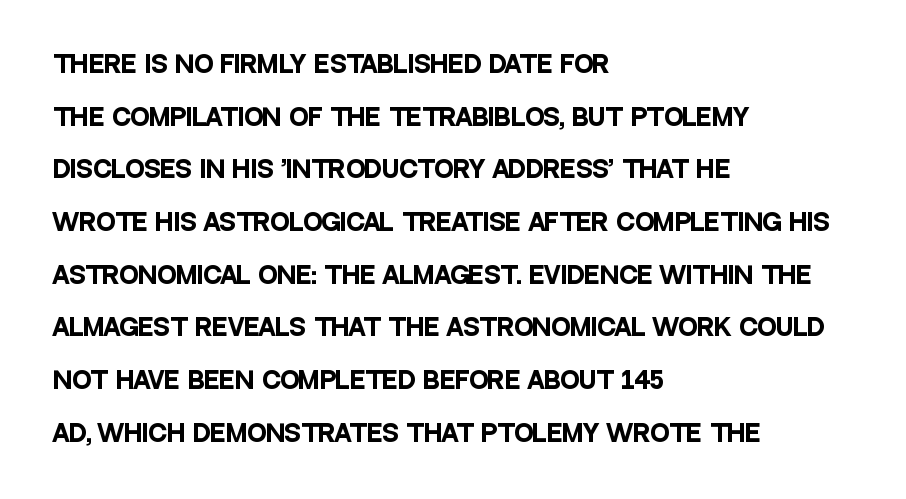
Standard letterfit; no display-style spreading of the glyphs. A typesetter would call this leading open, well beyond the default. Notice how thick the strokes are: this is what a full bold looks like. Ordinary non-slanted type is in use.
